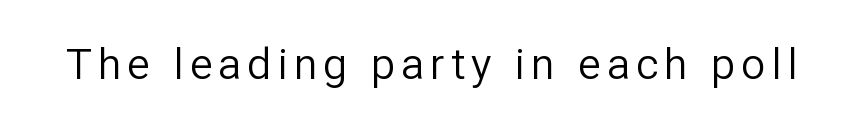
{"serif": "no", "italic": "no", "bold": "no", "weight": "regular", "width": "normal", "stroke_contrast": "low", "x_height": "medium", "monospaced": "no", "underline": "no", "glyph_px": 43}
